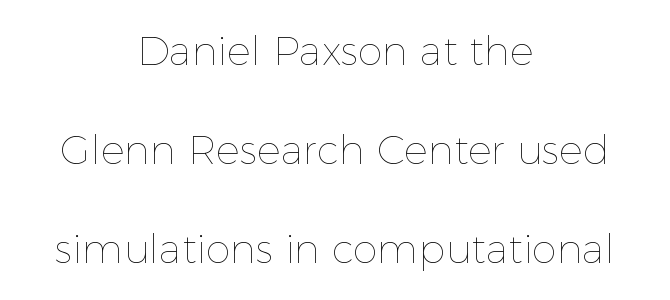
Q: Is the text bold? A: No.
Q: Is the text italic (slanted)? A: No, it is upright.
Q: Is the text underlined? A: No.
Q: How is the paragraph aligned? A: Centered.
Q: Is the spacing between letters normal or unusually wide? A: Normal.
Q: Is the spacing between lines tight, normal or loose? A: Loose.
Q: Width (condensed, normal, or wide)? A: Normal.
Q: x-height? A: Medium.
Q: Monospaced? A: No.
